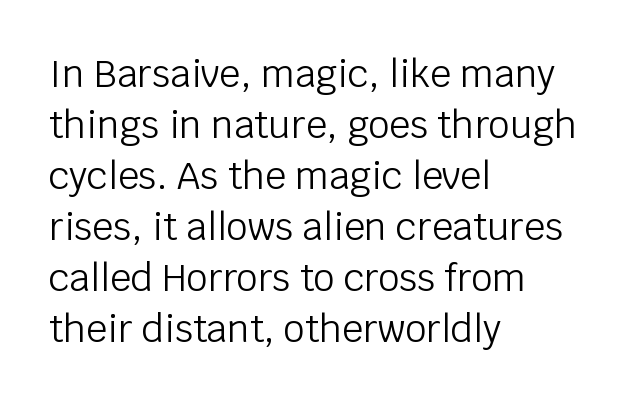
{"serif": "no", "italic": "no", "bold": "no", "weight": "light", "width": "normal", "stroke_contrast": "low", "x_height": "large", "monospaced": "no", "underline": "no", "align": "left", "line_spacing": "normal", "line_spacing_ratio": 1.38, "letter_spacing": "normal", "letter_spacing_em": 0.0, "glyph_px": 37}
